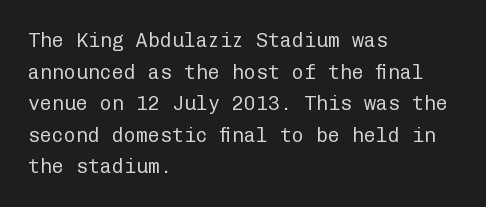
The image shows 20 px text type, upright; set left-aligned, normal line spacing (1.58x), normal letter spacing, not underlined.
